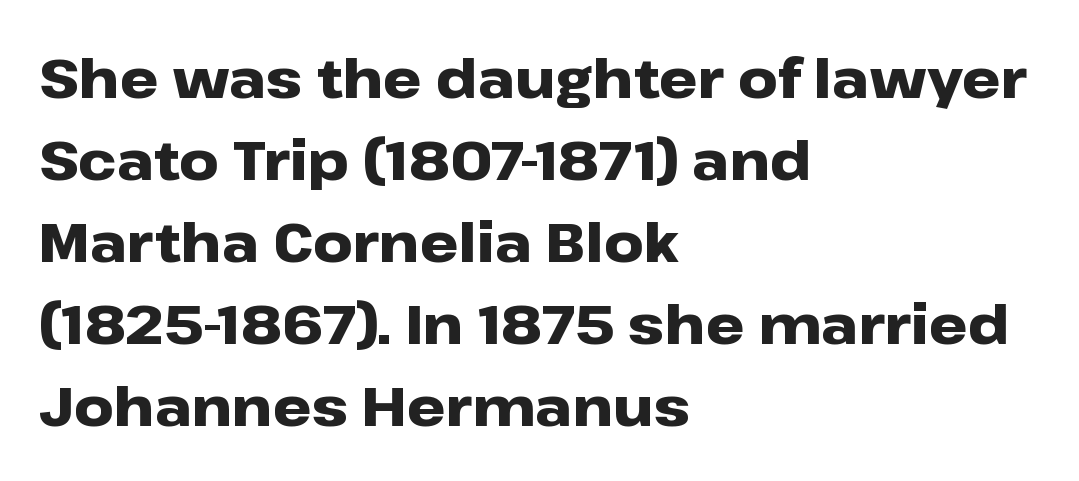
Q: Is the text bold? A: Yes.
Q: Is the text italic (slanted)? A: No, it is upright.
Q: Is the typeface a serif or a sans-serif typeface? A: Sans-serif.
Q: Is the text underlined? A: No.
Q: How is the paragraph aligned? A: Left-aligned.
Q: Is the spacing between letters normal or unusually wide? A: Normal.
Q: Is the spacing between lines tight, normal or loose? A: Normal.
Q: Width (condensed, normal, or wide)? A: Wide.
Q: Stroke contrast? A: Low.
Q: x-height? A: Medium.
Q: Monospaced? A: No.
